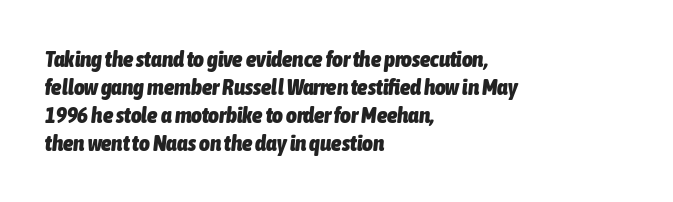
The characters look thick and weighty, a clear bold. Standard letterfit; no display-style spreading of the glyphs. The area under the type is left untouched. The letters are slanted; this is an italic face. Teacher's note: observe the even left margin — that is flush-left alignment.
